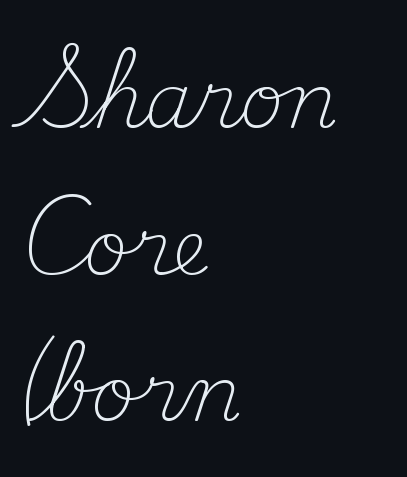
Q: Is the text bold? A: No.
Q: Is the text italic (slanted)? A: Yes.
Q: Is the typeface a serif or a sans-serif typeface? A: Serif.
Q: Is the text underlined? A: No.
Q: How is the paragraph aligned? A: Left-aligned.
Q: Is the spacing between letters normal or unusually wide? A: Normal.
Q: Is the spacing between lines tight, normal or loose? A: Loose.
Q: Width (condensed, normal, or wide)? A: Normal.
Q: Stroke contrast? A: Medium.
Q: x-height? A: Small.
Q: Monospaced? A: No.
